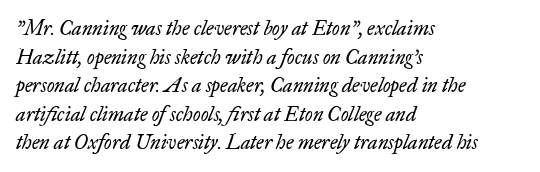
{"italic": "yes", "lean": "right", "slant_degrees": 17, "bold": "no", "underline": "no", "align": "left", "line_spacing": "normal", "line_spacing_ratio": 1.43, "letter_spacing": "normal", "letter_spacing_em": 0.0, "glyph_px": 20}
